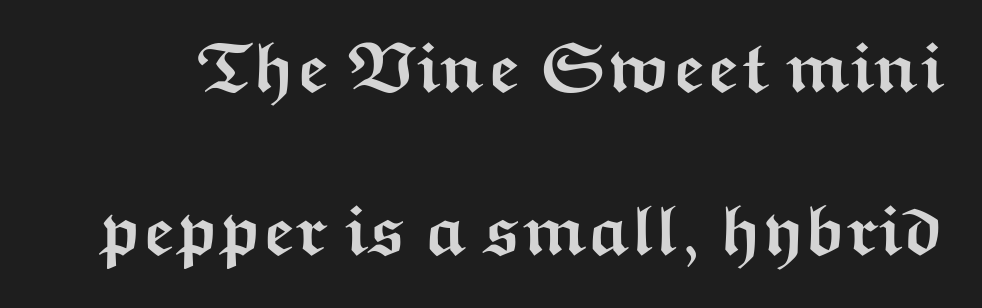
The image shows 71 px semibold, wide sans-serif type, upright; set loose line spacing (2.29x), normal letter spacing, not underlined; medium stroke contrast and a medium x-height.
